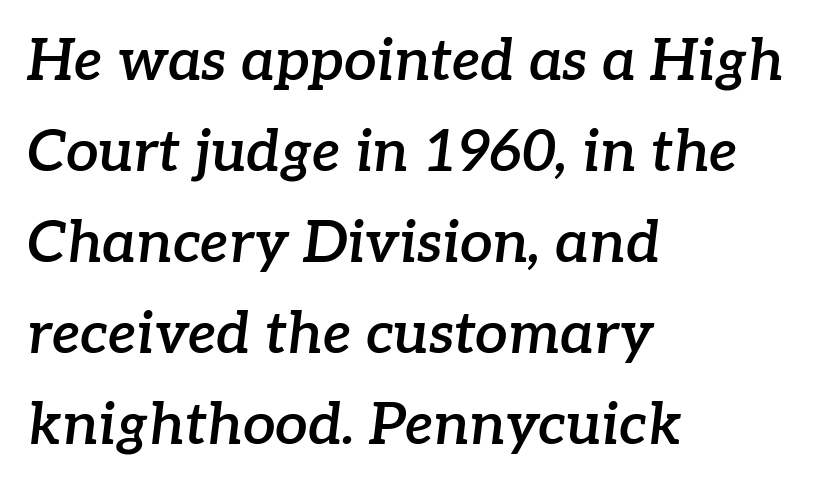
{"serif": "yes", "italic": "yes", "lean": "right", "slant_degrees": 7, "bold": "semi", "weight": "semibold", "width": "normal", "stroke_contrast": "low", "x_height": "medium", "monospaced": "no", "underline": "no", "align": "left", "line_spacing": "normal", "line_spacing_ratio": 1.57, "letter_spacing": "normal", "letter_spacing_em": 0.0, "glyph_px": 58}
